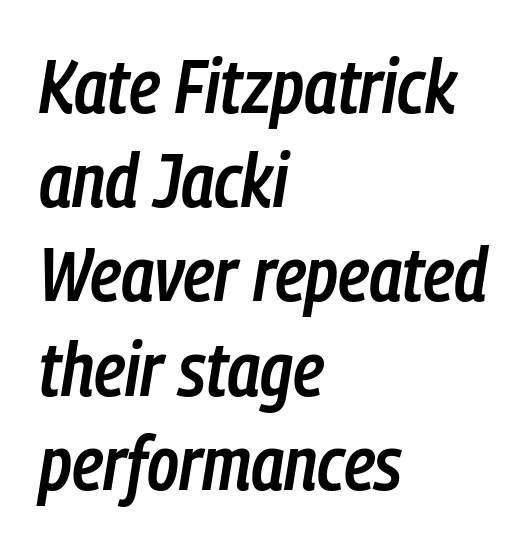
Each line starts at the same left margin while the right side varies. The typesetting leans somewhat heavy: a semibold. Proportional: the letters do not fall into vertical columns. Each word holds together tightly as a unit, with standard inter-letter gaps. Type without underlining.
